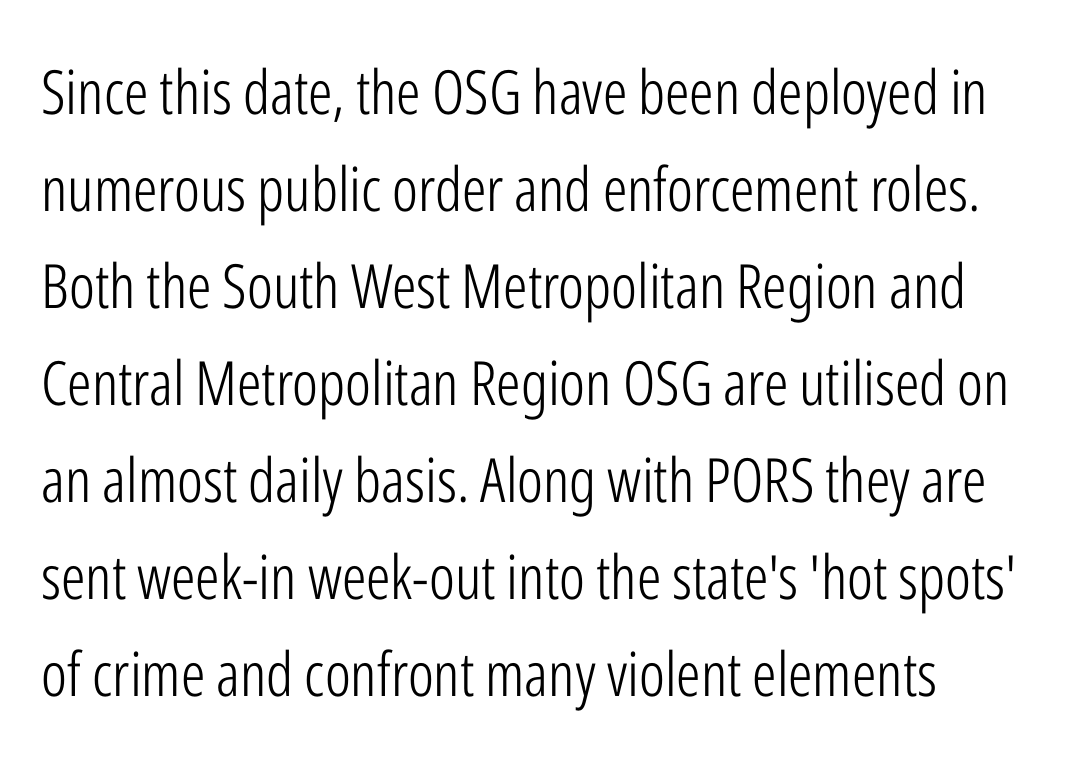
The image shows 61 px light, condensed sans-serif type, upright; set normal line spacing (1.59x), normal letter spacing, not underlined; low stroke contrast and a medium x-height.
